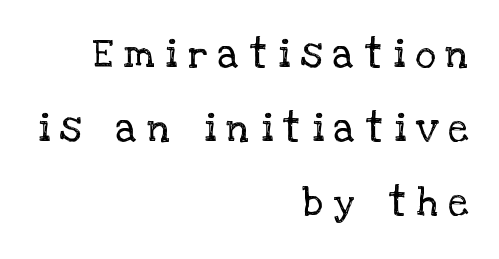
The image shows 40 px regular-weight serif type, upright; set right-aligned, line spacing 1.85x, unusually wide letter spacing (+0.27 em), not underlined; low stroke contrast and a large x-height.
